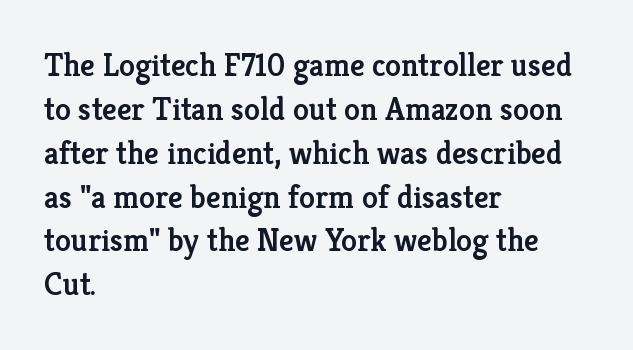
The font's upright variant was chosen for this text. The space beneath each line is pristine and unruled. Character widths vary here, with narrow letters taking less room than wide ones. The designer went with a serif here, giving each stem small feet.
